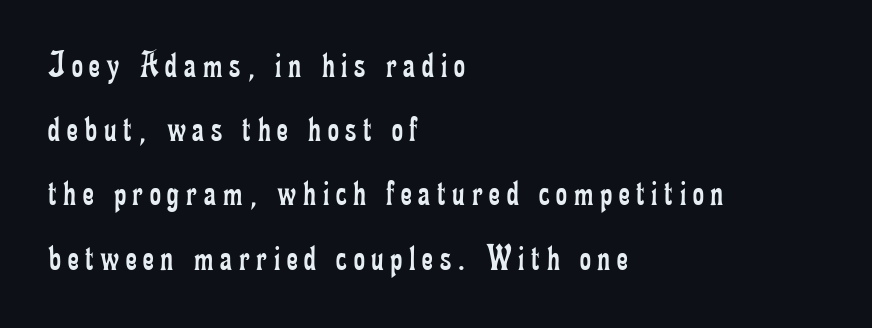
Q: Is the text bold? A: No.
Q: Is the text italic (slanted)? A: No, it is upright.
Q: Is the typeface a serif or a sans-serif typeface? A: Serif.
Q: Is the text underlined? A: No.
Q: How is the paragraph aligned? A: Left-aligned.
Q: Is the spacing between lines tight, normal or loose? A: Normal.
Q: Width (condensed, normal, or wide)? A: Condensed.
Q: Stroke contrast? A: Low.
Q: x-height? A: Small.
Q: Monospaced? A: No.
